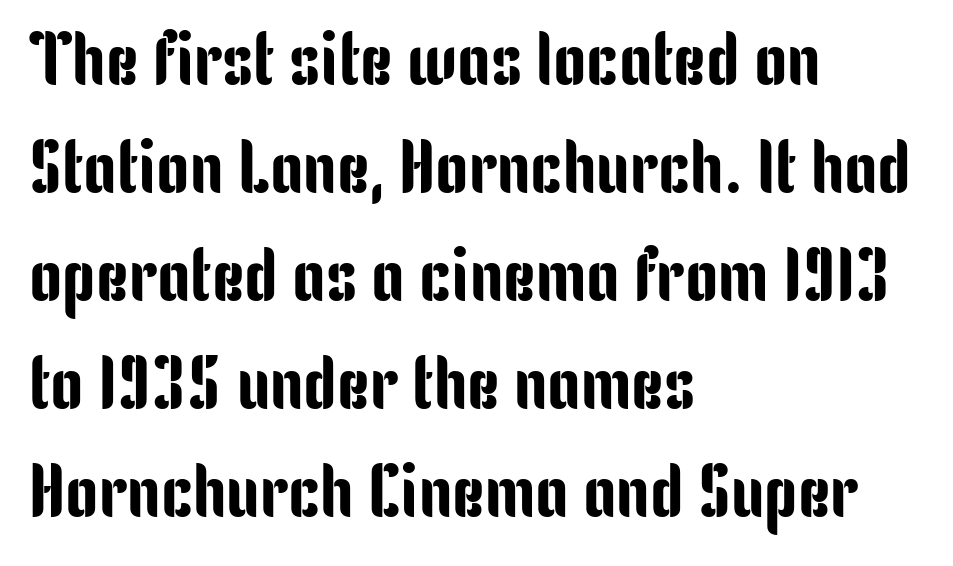
The image shows 74 px condensed sans-serif type, upright; set left-aligned, normal line spacing (1.46x), normal letter spacing, not underlined; low stroke contrast and a medium x-height.
